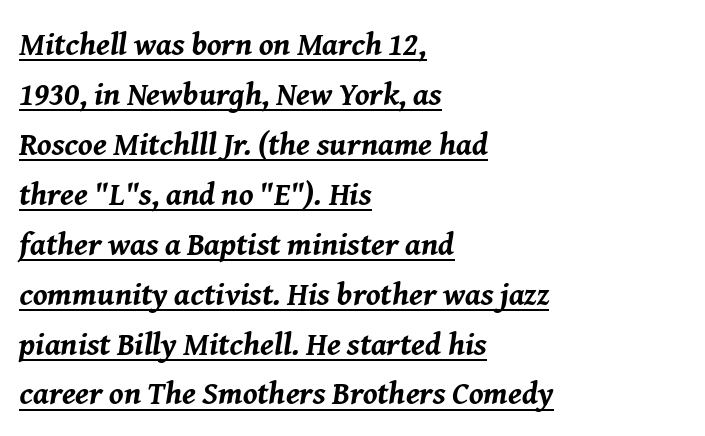
Q: Is the text bold? A: Yes.
Q: Is the text italic (slanted)? A: Yes, it leans right by about 8 degrees.
Q: Is the text underlined? A: Yes.
Q: How is the paragraph aligned? A: Left-aligned.
Q: Is the spacing between letters normal or unusually wide? A: Normal.
Q: Is the spacing between lines tight, normal or loose? A: Normal.
Q: Width (condensed, normal, or wide)? A: Normal.
Q: Stroke contrast? A: Medium.
Q: x-height? A: Medium.
Q: Monospaced? A: No.
